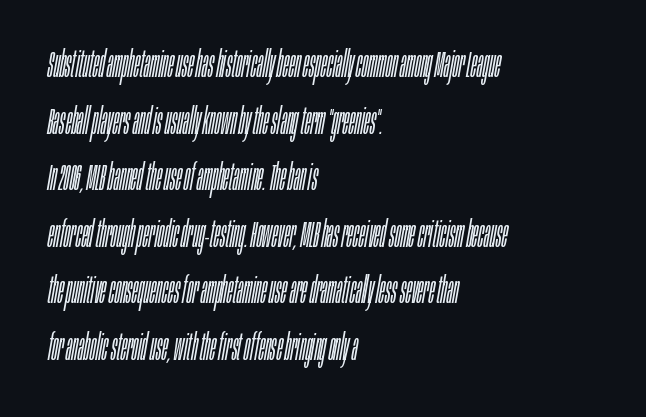
Q: Is the text bold? A: No.
Q: Is the text italic (slanted)? A: Yes, it leans right by about 10 degrees.
Q: Is the text underlined? A: No.
Q: How is the paragraph aligned? A: Left-aligned.
Q: Is the spacing between letters normal or unusually wide? A: Normal.
Q: Is the spacing between lines tight, normal or loose? A: Normal.
Q: Width (condensed, normal, or wide)? A: Condensed.
Q: Stroke contrast? A: Low.
Q: x-height? A: Large.
Q: Monospaced? A: No.
